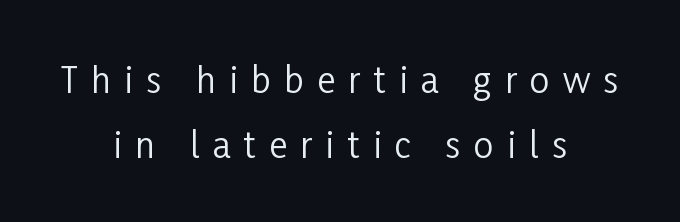
{"serif": "no", "italic": "no", "bold": "no", "weight": "regular", "width": "condensed", "stroke_contrast": "low", "x_height": "medium", "monospaced": "no", "underline": "no", "align": "center", "line_spacing_ratio": 1.85, "letter_spacing": "wide", "letter_spacing_em": 0.38, "glyph_px": 35}
